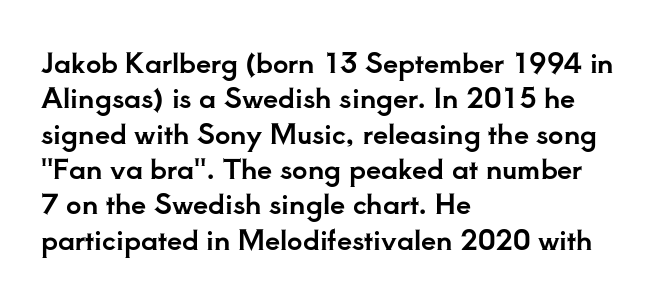
{"italic": "no", "underline": "no", "align": "left", "line_spacing": "normal", "line_spacing_ratio": 1.31, "letter_spacing": "normal", "letter_spacing_em": 0.0, "glyph_px": 27}
